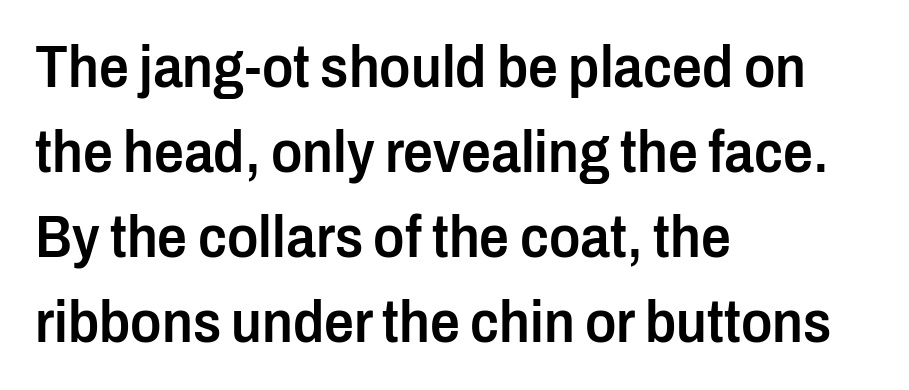
Think of a printed novel: that variable character pitch is what you see here. Line beginnings align vertically; line endings do not. Standard letterfit; no display-style spreading of the glyphs. This is moderately heavy type, rendered in semibold. A normal amount of white space separates one row of letters from the next.
